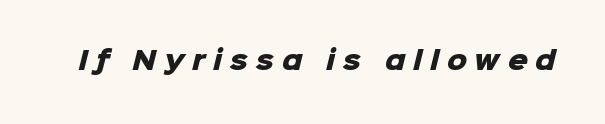
Characters follow at a spacing far wider than the type designer built in. The passage shown is not underscored anywhere. Typesetter's note: full bold, strokes at maximum text heaviness.
